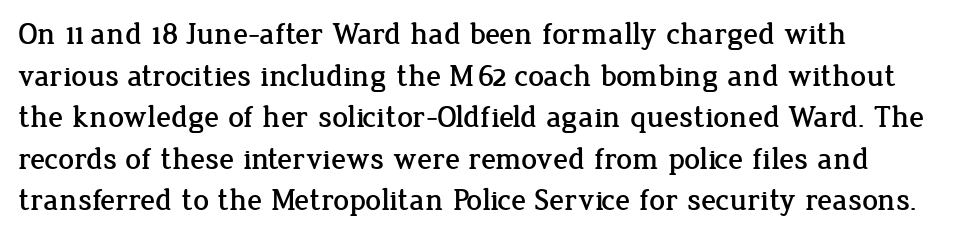
{"serif": "yes", "italic": "no", "width": "normal", "stroke_contrast": "low", "x_height": "medium", "monospaced": "no", "underline": "no", "line_spacing": "normal", "line_spacing_ratio": 1.34, "letter_spacing": "normal", "letter_spacing_em": 0.0, "glyph_px": 31}
